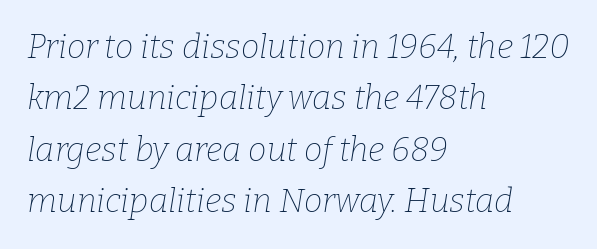
Whoever set this chose a conventional vertical rhythm. The paragraph has a hard left edge and a soft right edge. Words appear dense and cohesive because spacing is normal. Just letters on the line, the space beneath them empty.
